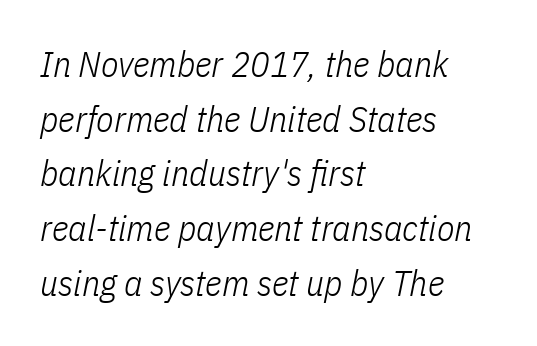
{"italic": "yes", "lean": "right", "slant_degrees": 11, "bold": "no", "weight": "light", "width": "condensed", "stroke_contrast": "low", "x_height": "medium", "monospaced": "no", "underline": "no", "align": "left", "line_spacing": "normal", "line_spacing_ratio": 1.52, "letter_spacing": "normal", "letter_spacing_em": 0.0, "glyph_px": 36}
